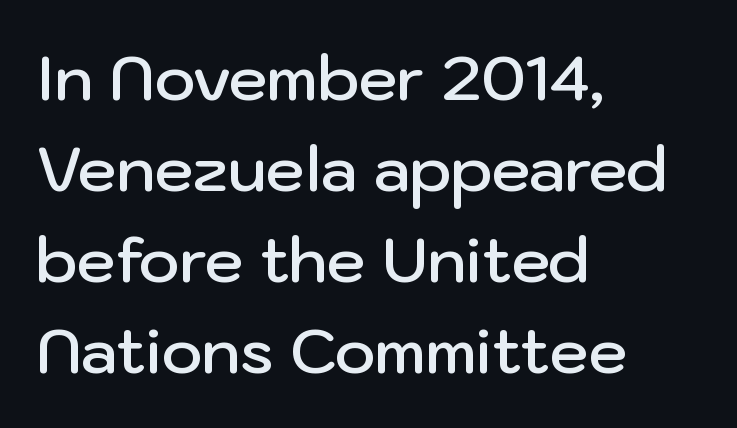
Quick note: interline space is typical. Italic: no, the glyphs are upright roman. There is no visible air inserted between adjacent glyphs. You could not count columns in this text — the font is proportionally spaced.
